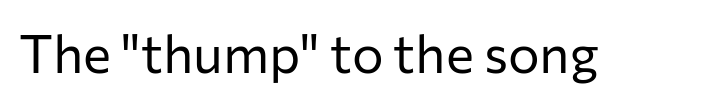
Q: Is the text bold? A: No.
Q: Is the text italic (slanted)? A: No, it is upright.
Q: Is the typeface a serif or a sans-serif typeface? A: Sans-serif.
Q: Is the text underlined? A: No.
Q: Is the spacing between letters normal or unusually wide? A: Normal.
Q: Width (condensed, normal, or wide)? A: Normal.
Q: Stroke contrast? A: Low.
Q: x-height? A: Medium.
Q: Monospaced? A: No.
